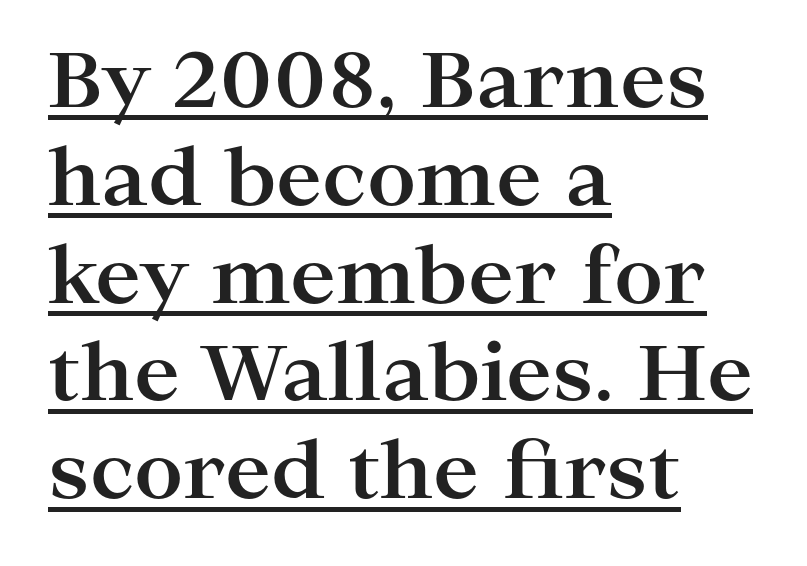
The face used here is rendered with its standard letterfit. The lettering stays uniformly vertical, giving the passage a roman look. The rendering shows small feet on the letterforms — a serif design. Underlined type. Does the leading feel generous? No, just average.
